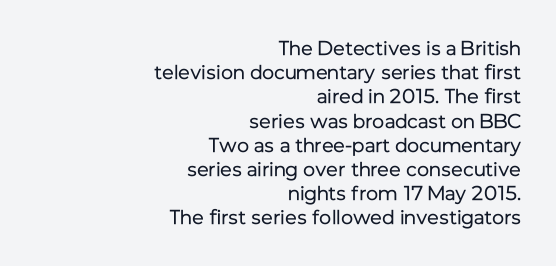
The image shows 20 px text type, upright; set right-aligned, line spacing 1.21x, normal letter spacing, not underlined.
